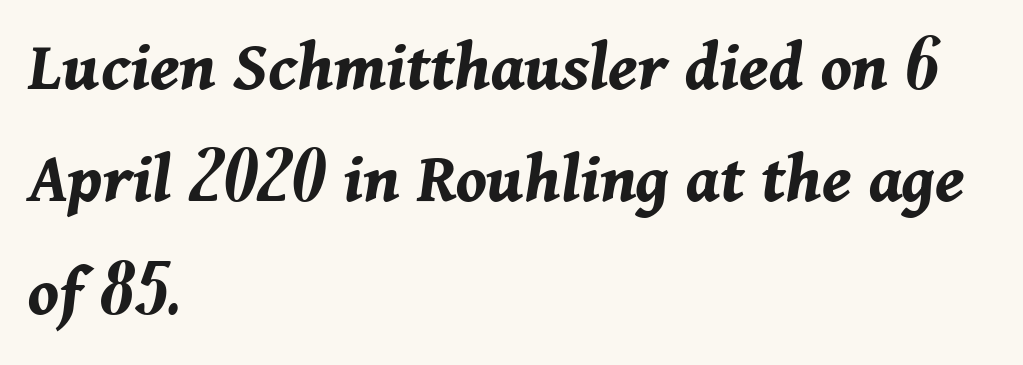
Q: Is the text bold? A: Yes.
Q: Is the text italic (slanted)? A: Yes, it leans right by about 11 degrees.
Q: Is the text underlined? A: No.
Q: How is the paragraph aligned? A: Left-aligned.
Q: Is the spacing between letters normal or unusually wide? A: Normal.
Q: Is the spacing between lines tight, normal or loose? A: Normal.
Q: Width (condensed, normal, or wide)? A: Normal.
Q: Stroke contrast? A: Medium.
Q: x-height? A: Medium.
Q: Monospaced? A: No.
